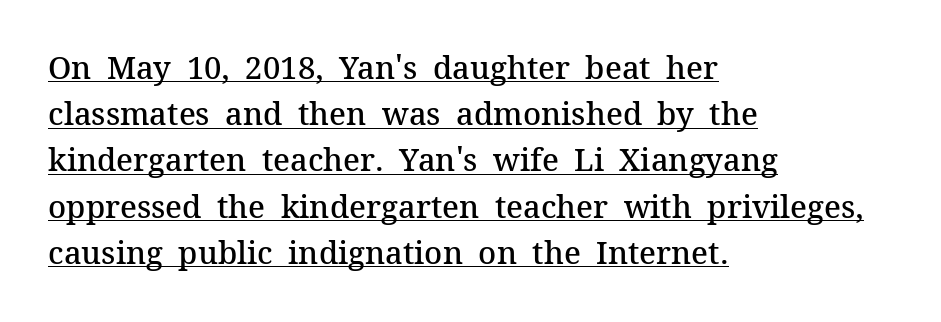
The image shows 31 px semibold serif type, upright; set left-aligned, normal line spacing (1.49x), normal letter spacing, underlined; medium stroke contrast and a medium x-height.
